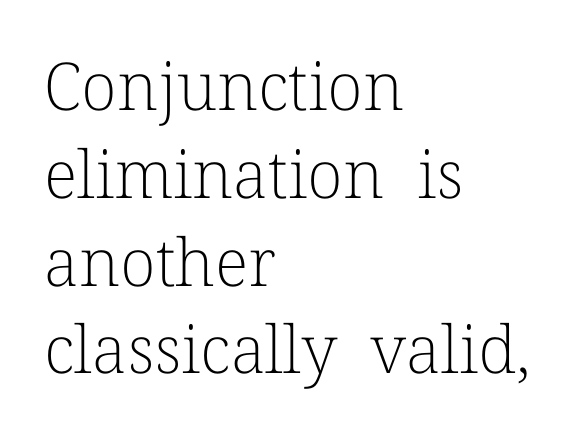
{"serif": "yes", "italic": "no", "bold": "no", "weight": "light", "width": "normal", "stroke_contrast": "low", "x_height": "medium", "monospaced": "no", "underline": "no", "align": "left", "line_spacing": "normal", "line_spacing_ratio": 1.33, "letter_spacing": "normal", "letter_spacing_em": 0.0, "glyph_px": 66}
